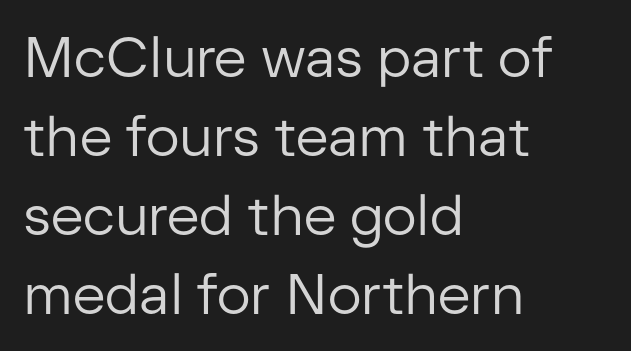
Q: Is the text bold? A: No.
Q: Is the text italic (slanted)? A: No, it is upright.
Q: Is the typeface a serif or a sans-serif typeface? A: Sans-serif.
Q: Is the text underlined? A: No.
Q: How is the paragraph aligned? A: Left-aligned.
Q: Is the spacing between letters normal or unusually wide? A: Normal.
Q: Is the spacing between lines tight, normal or loose? A: Normal.
Q: Width (condensed, normal, or wide)? A: Normal.
Q: Stroke contrast? A: Low.
Q: x-height? A: Medium.
Q: Monospaced? A: No.
